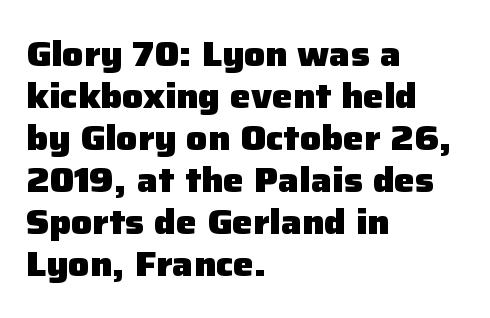
{"serif": "no", "italic": "no", "bold": "yes", "weight": "heavy", "width": "normal", "stroke_contrast": "low", "x_height": "medium", "monospaced": "no", "underline": "no", "align": "left", "line_spacing_ratio": 1.2, "letter_spacing": "normal", "letter_spacing_em": 0.0, "glyph_px": 35}
